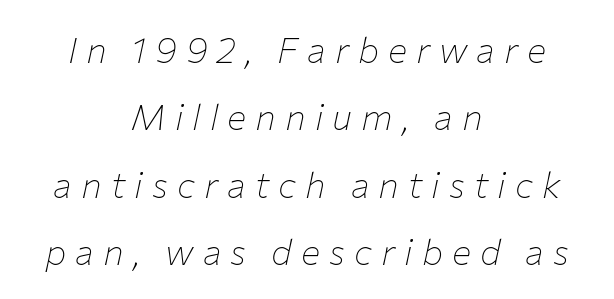
The image shows 36 px thin type, italic (leaning right); set centered, line spacing 1.87x, unusually wide letter spacing (+0.25 em), not underlined; low stroke contrast and a medium x-height.
